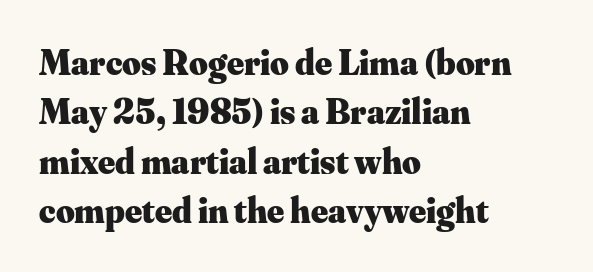
{"serif": "yes", "italic": "no", "bold": "yes", "weight": "heavy", "width": "normal", "stroke_contrast": "medium", "x_height": "small", "monospaced": "no", "underline": "no", "align": "left", "line_spacing": "normal", "line_spacing_ratio": 1.37, "letter_spacing": "normal", "letter_spacing_em": 0.0, "glyph_px": 36}
